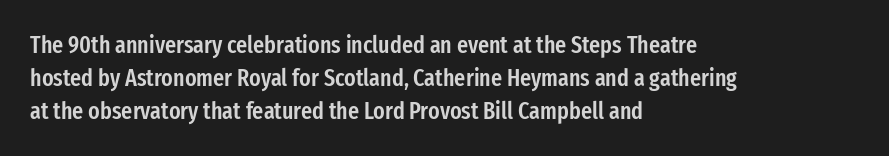
{"italic": "no", "bold": "semi", "underline": "no", "align": "left", "line_spacing": "normal", "line_spacing_ratio": 1.37, "letter_spacing": "normal", "letter_spacing_em": 0.0, "glyph_px": 24}
